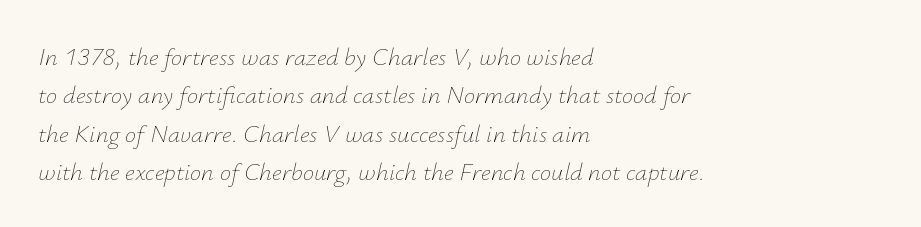
Q: Is the text bold? A: No.
Q: Is the text italic (slanted)? A: Yes, it leans right by about 12 degrees.
Q: Is the text underlined? A: No.
Q: How is the paragraph aligned? A: Left-aligned.
Q: Is the spacing between letters normal or unusually wide? A: Normal.
Q: Is the spacing between lines tight, normal or loose? A: Normal.
